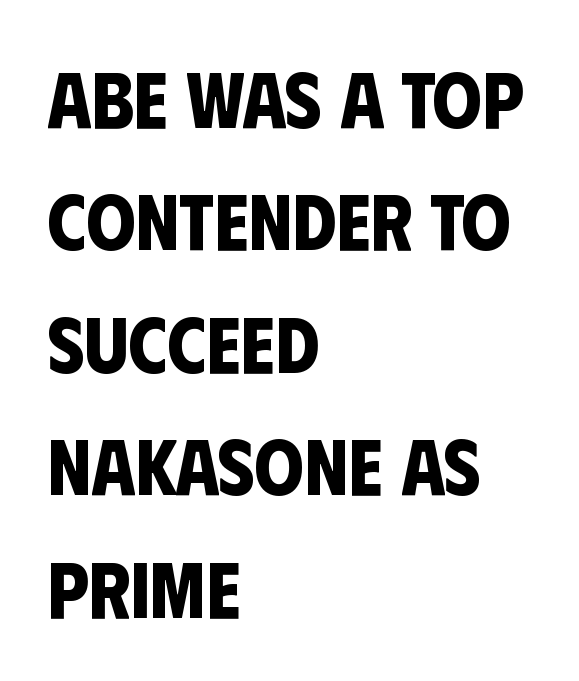
{"serif": "no", "bold": "yes", "weight": "bold", "width": "condensed", "stroke_contrast": "low", "x_height": "large", "monospaced": "no", "underline": "no", "align": "left", "line_spacing": "normal", "line_spacing_ratio": 1.55, "letter_spacing": "normal", "letter_spacing_em": 0.0, "glyph_px": 79}
